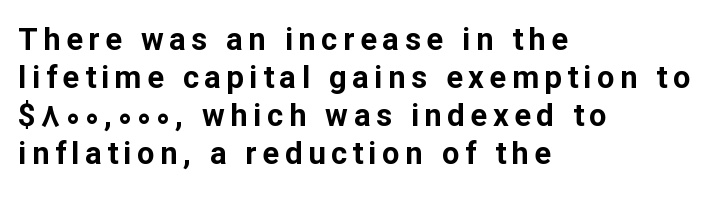
The image shows 31 px bold sans-serif type, upright; set left-aligned, line spacing 1.23x, not underlined; low stroke contrast and a medium x-height.
